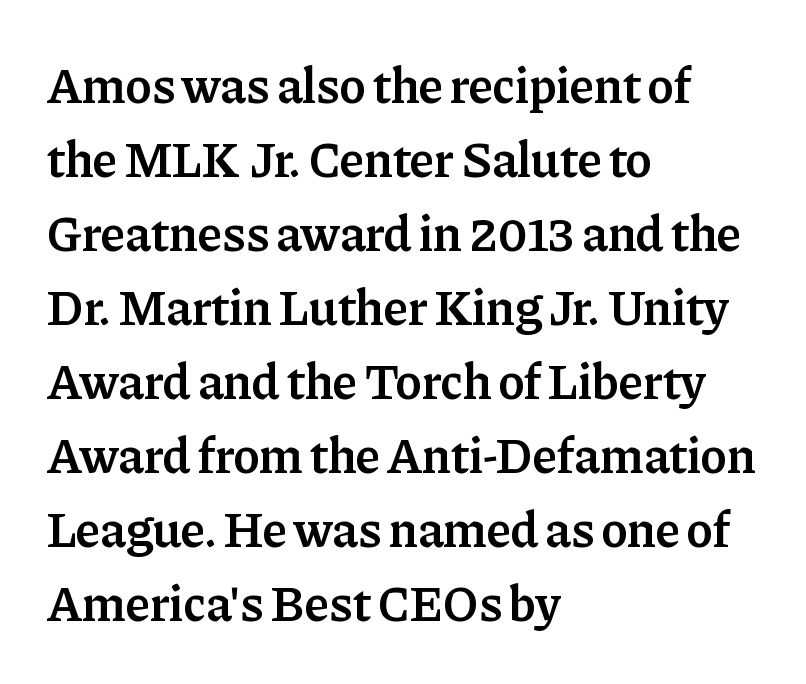
The image shows 50 px semibold serif type, upright; set left-aligned, normal line spacing (1.48x), normal letter spacing, not underlined; low stroke contrast and a medium x-height.
